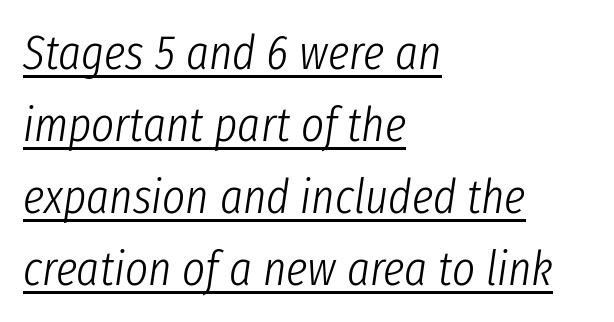
Q: Is the text bold? A: No.
Q: Is the text italic (slanted)? A: Yes, it leans right by about 8 degrees.
Q: Is the text underlined? A: Yes.
Q: How is the paragraph aligned? A: Left-aligned.
Q: Is the spacing between letters normal or unusually wide? A: Normal.
Q: Is the spacing between lines tight, normal or loose? A: Normal.
Q: Width (condensed, normal, or wide)? A: Condensed.
Q: Stroke contrast? A: Low.
Q: x-height? A: Medium.
Q: Monospaced? A: No.
